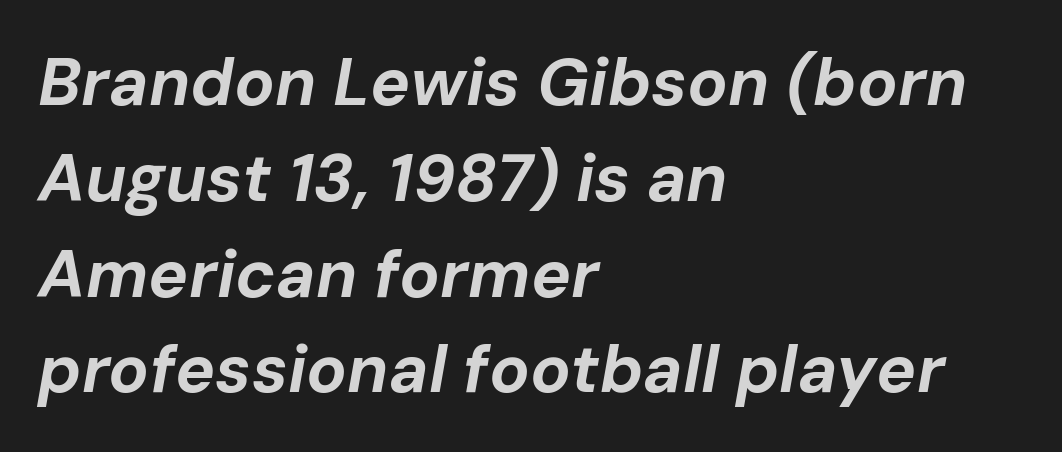
{"italic": "yes", "lean": "right", "slant_degrees": 10, "bold": "yes", "weight": "bold", "width": "normal", "stroke_contrast": "low", "x_height": "medium", "monospaced": "no", "underline": "no", "align": "left", "line_spacing": "normal", "line_spacing_ratio": 1.43, "letter_spacing": "normal", "letter_spacing_em": 0.0, "glyph_px": 67}
